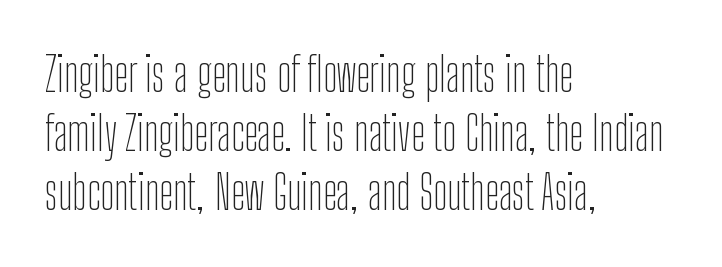
The image shows 47 px thin, condensed sans-serif type, upright; set left-aligned, normal line spacing (1.26x), normal letter spacing, not underlined; low stroke contrast and a medium x-height.
